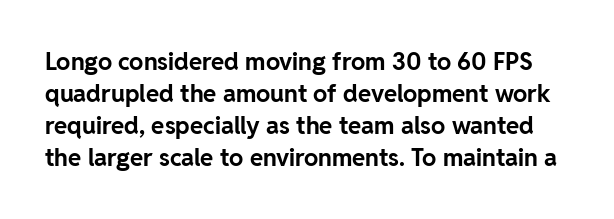
The image shows 24 px bold type, upright; set normal line spacing (1.34x), normal letter spacing, not underlined.
